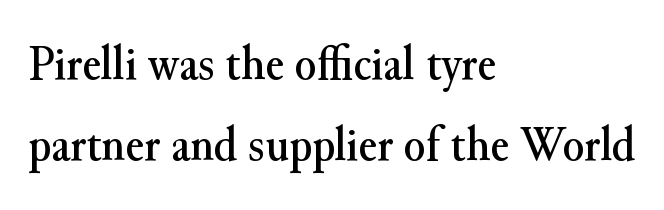
The image shows 50 px serif type, upright; set left-aligned, normal line spacing (1.62x), normal letter spacing, not underlined; medium stroke contrast and a small x-height.
